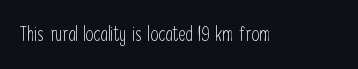
Posture: upright roman. Short note: letters normally spaced. The weight would be labelled regular, book, light, or lighter still. Lines of text with bare space underneath.
